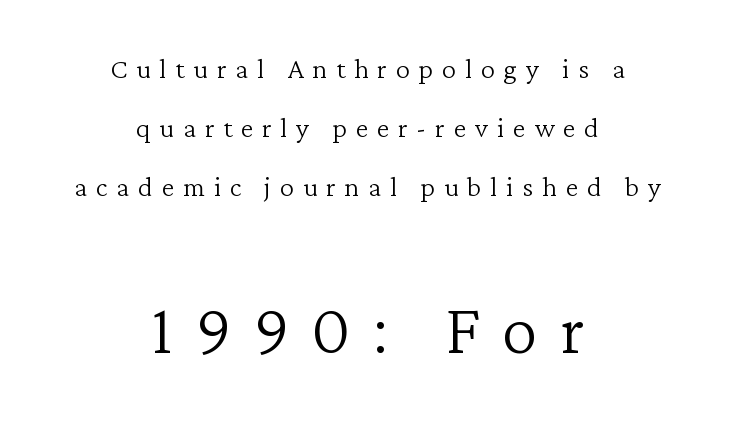
Each letter's strokes conclude with small projecting serifs. The line-height multiplier appears high, well above default. These lines are rendered in a variable-pitch font. The foot of each line stays bare and open. This is the regular roman posture of the typeface.
